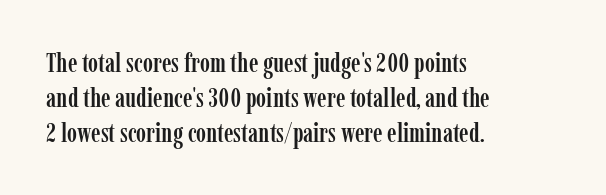
The image shows 27 px text type, upright; set left-aligned, normal line spacing (1.29x), normal letter spacing, not underlined.
